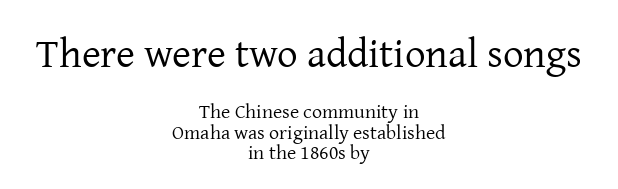
The space directly below the letters is spotless. Rendered with straight, roman letterforms. The passage shown has conventional tracking throughout. Is this a fixed-width face? No — the glyphs have proportional, varying widths. I'd call this a serif setting — the letters wear small feet.
